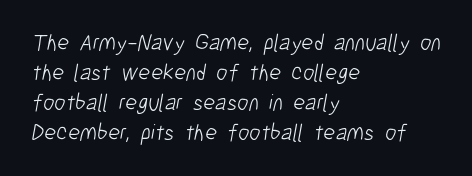
Q: Is the text bold? A: No.
Q: Is the text underlined? A: No.
Q: How is the paragraph aligned? A: Left-aligned.
Q: Is the spacing between letters normal or unusually wide? A: Normal.
Q: Is the spacing between lines tight, normal or loose? A: Normal.
